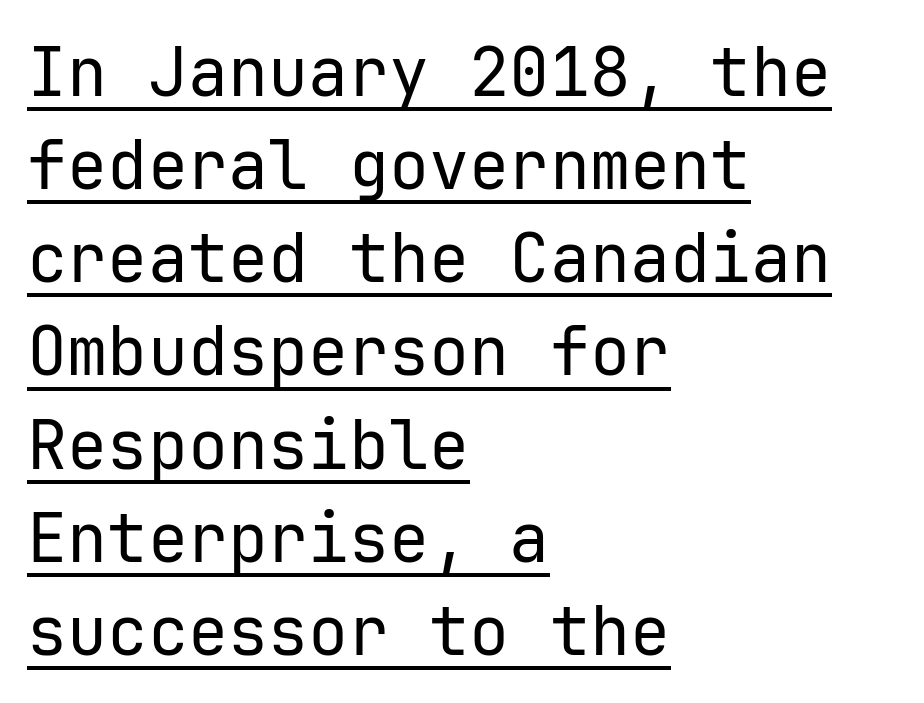
{"serif": "no", "italic": "no", "bold": "no", "weight": "regular", "width": "normal", "stroke_contrast": "low", "x_height": "medium", "underline": "yes", "align": "left", "line_spacing": "normal", "line_spacing_ratio": 1.39, "letter_spacing": "normal", "letter_spacing_em": 0.0, "glyph_px": 67}
